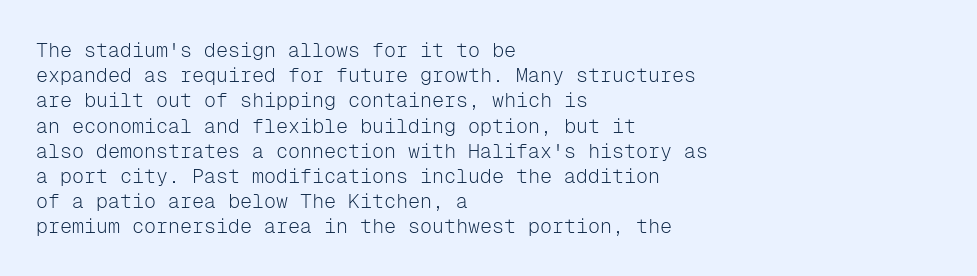
{"italic": "no", "bold": "no", "underline": "no", "align": "left", "line_spacing": "normal", "line_spacing_ratio": 1.26, "letter_spacing": "normal", "letter_spacing_em": 0.0, "glyph_px": 20}
